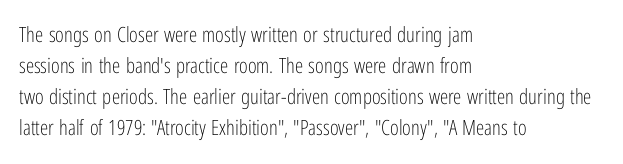
{"italic": "no", "bold": "no", "underline": "no", "align": "left", "line_spacing": "normal", "line_spacing_ratio": 1.47, "letter_spacing": "normal", "letter_spacing_em": 0.0, "glyph_px": 21}
